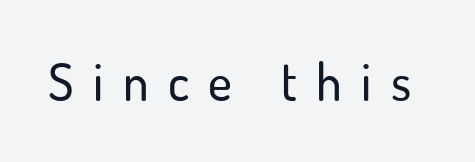
The image shows 51 px sans-serif type, upright; set unusually wide letter spacing (+0.38 em), not underlined; low stroke contrast and a small x-height.
